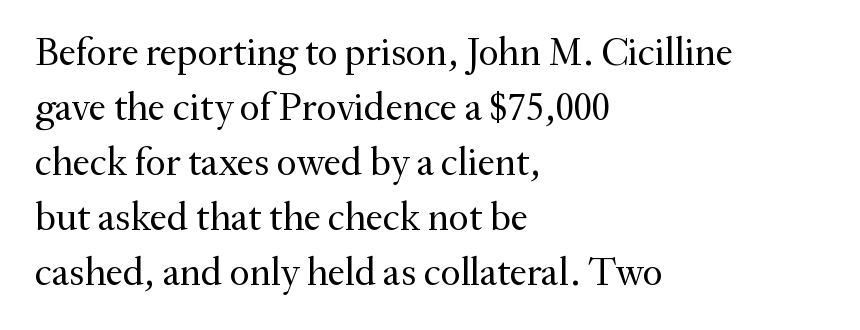
The image shows 39 px regular-weight serif type, upright; set left-aligned, normal line spacing (1.41x), normal letter spacing, not underlined; medium stroke contrast and a small x-height.
